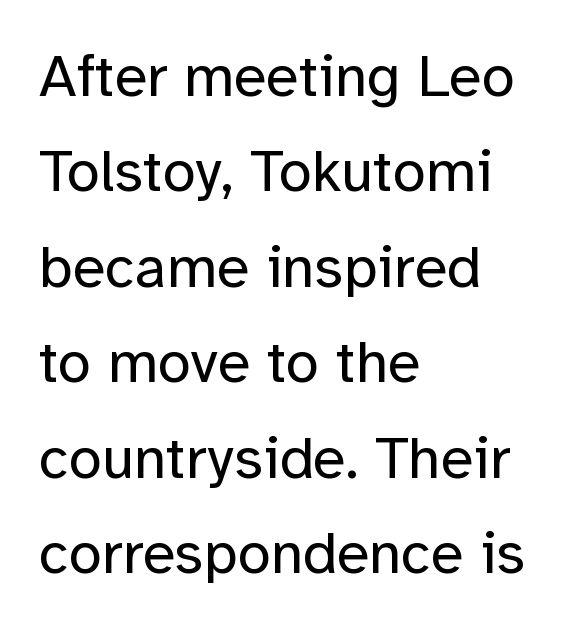
Q: Is the text bold? A: No.
Q: Is the text italic (slanted)? A: No, it is upright.
Q: Is the typeface a serif or a sans-serif typeface? A: Sans-serif.
Q: Is the text underlined? A: No.
Q: How is the paragraph aligned? A: Left-aligned.
Q: Is the spacing between letters normal or unusually wide? A: Normal.
Q: Is the spacing between lines tight, normal or loose? A: Normal.
Q: Width (condensed, normal, or wide)? A: Normal.
Q: Stroke contrast? A: Low.
Q: x-height? A: Medium.
Q: Monospaced? A: No.
